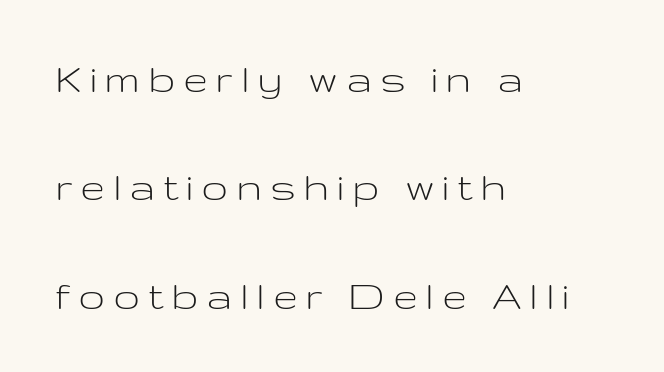
The image shows 45 px light, wide sans-serif type, upright; set left-aligned, loose line spacing (2.41x), not underlined; low stroke contrast and a medium x-height.
